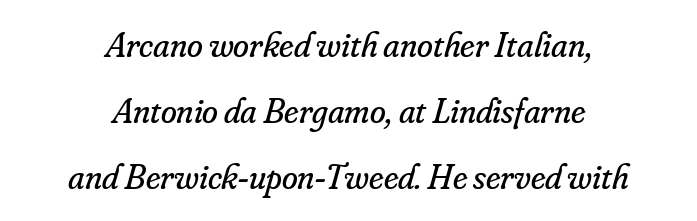
Classification — serif. Where is the straight margin? There isn't one; the lines are centered. Each letter keeps its own natural width here, so spacing adapts to shape. The strip under each line holds only bare page. The weight tops out at a normal text grade.
